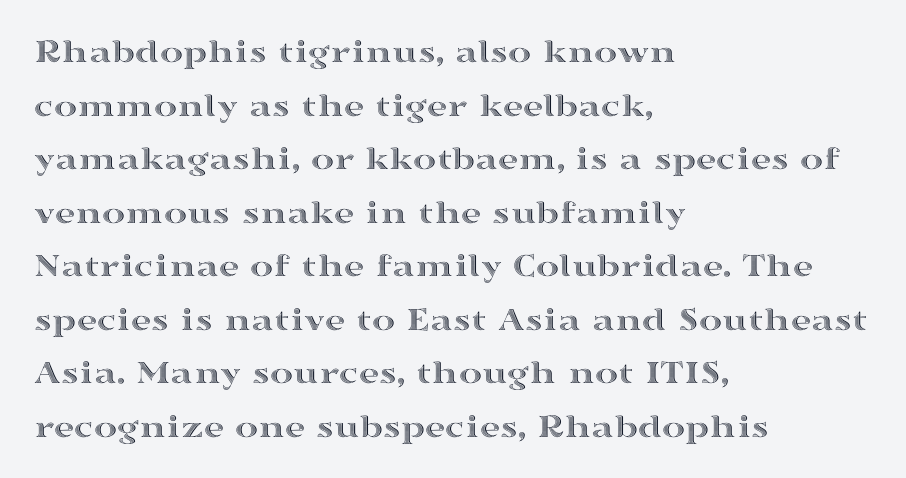
{"italic": "no", "width": "wide", "x_height": "medium", "monospaced": "no", "underline": "no", "align": "left", "line_spacing": "normal", "line_spacing_ratio": 1.53, "letter_spacing": "normal", "letter_spacing_em": 0.0, "glyph_px": 35}
